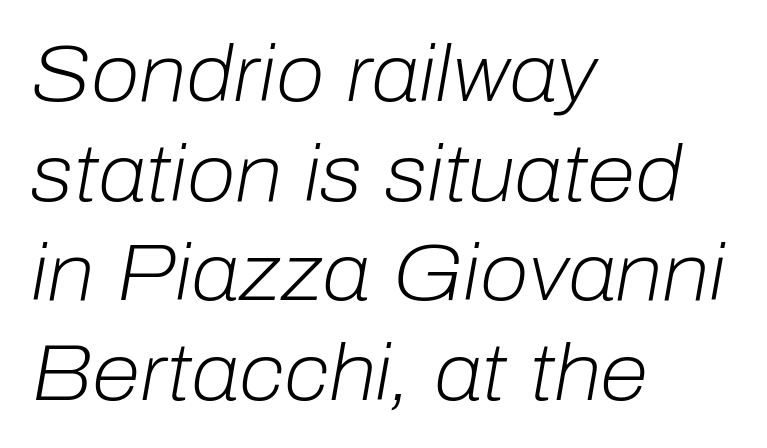
Bold? No — there's no thickening of the strokes. Posture: slanted. Clear beneath every line of the passage. A typesetter would call this zero additional tracking. This rendering uses left alignment, leaving the right contour irregular. Summary of vertical rhythm: regular, with standard interline spacing.
